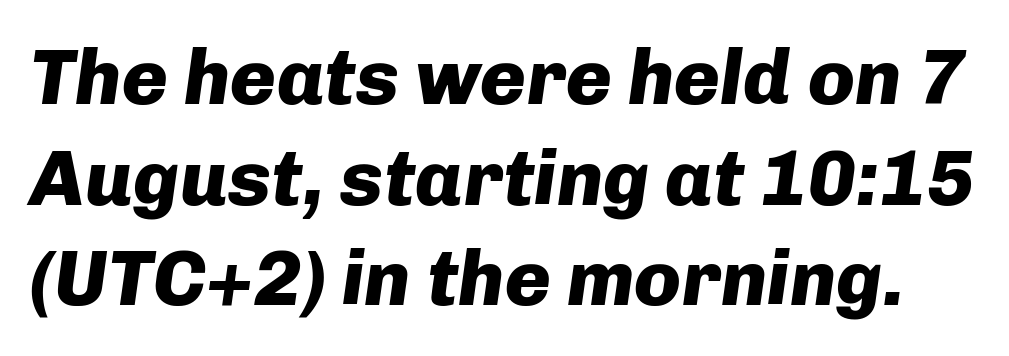
The image shows 78 px heavy type, italic (leaning right); set normal line spacing (1.29x), normal letter spacing, not underlined; low stroke contrast and a medium x-height.
